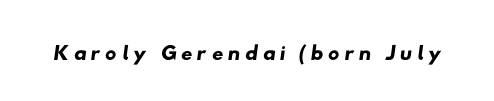
The image shows 32 px wide sans-serif type; set not underlined; low stroke contrast and a small x-height.
